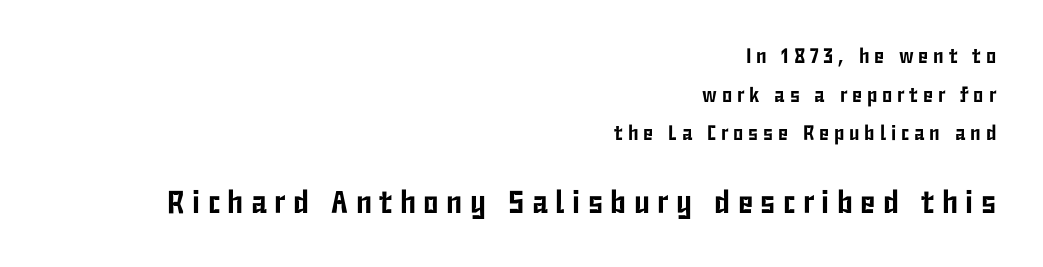
The image shows 32 px condensed sans-serif type, upright; set right-aligned, line spacing 1.84x, unusually wide letter spacing (+0.23 em), not underlined; the second (bottom) block is 1.52x larger; low stroke contrast and a medium x-height.
